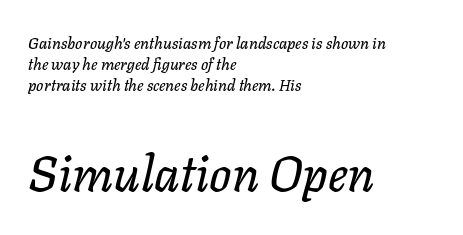
Q: Is the text italic (slanted)? A: Yes, it leans right by about 11 degrees.
Q: Is the text underlined? A: No.
Q: How is the paragraph aligned? A: Left-aligned.
Q: Is the spacing between letters normal or unusually wide? A: Normal.
Q: Is the spacing between lines tight, normal or loose? A: Normal.
Q: Which block of text is set in a larger size, the first (top) or the second (bottom)? A: The second (bottom) one.
Q: Width (condensed, normal, or wide)? A: Normal.
Q: Stroke contrast? A: Low.
Q: x-height? A: Medium.
Q: Monospaced? A: No.
